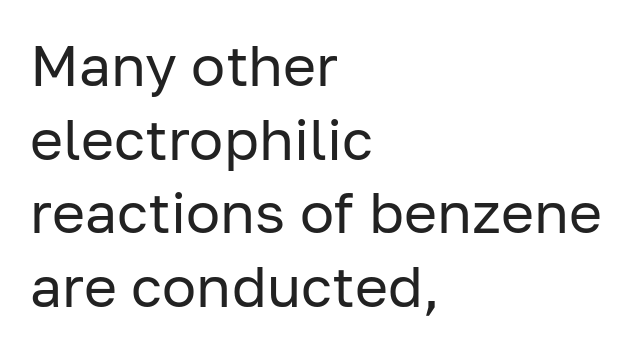
Q: Is the text bold? A: No.
Q: Is the text italic (slanted)? A: No, it is upright.
Q: Is the typeface a serif or a sans-serif typeface? A: Sans-serif.
Q: Is the text underlined? A: No.
Q: How is the paragraph aligned? A: Left-aligned.
Q: Is the spacing between letters normal or unusually wide? A: Normal.
Q: Is the spacing between lines tight, normal or loose? A: Normal.
Q: Width (condensed, normal, or wide)? A: Normal.
Q: Stroke contrast? A: Low.
Q: x-height? A: Medium.
Q: Monospaced? A: No.
